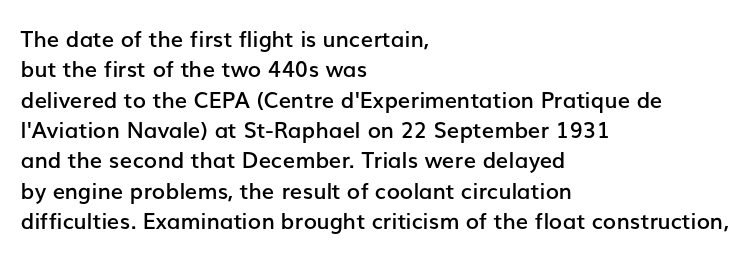
{"italic": "no", "bold": "semi", "underline": "no", "align": "left", "line_spacing": "normal", "line_spacing_ratio": 1.38, "letter_spacing": "normal", "letter_spacing_em": 0.0, "glyph_px": 22}
